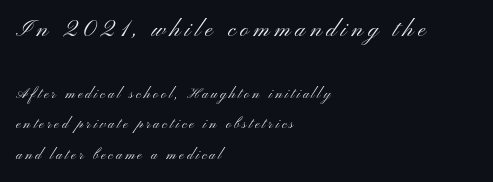
The tracking jumps out immediately: characters are airy and widely separated. If you drew a ruler down the left edge, every line would touch it. The specimen omits any rule beneath the text block's lines. Whoever set this chose breathing room over compactness in the vertical rhythm.
